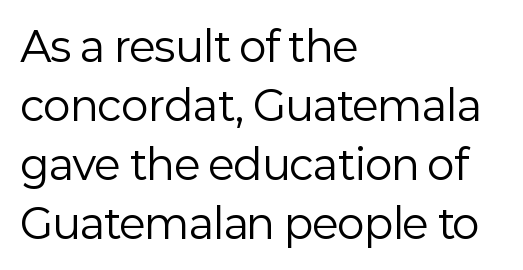
Nothing sits at the stroke ends, so this counts as sans-serif. Letters have the restrained weight of plain body copy at most. Short and long lines alike share a common starting point at left. Style check: upright. This sample keeps an unexceptional amount of space between lines.
